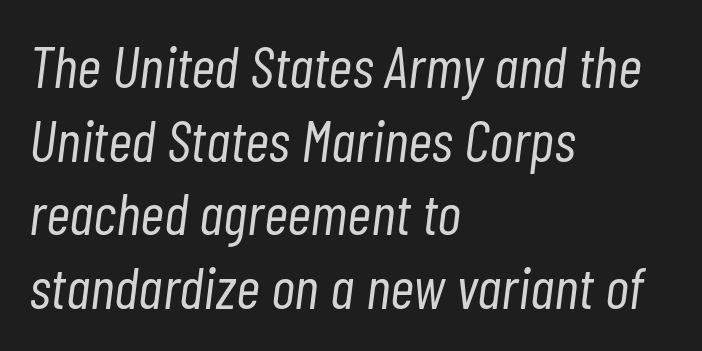
Short note: letters normally spaced. Glance below the letters and you will spot only blank space. Caption: face not bold, strokes unweighted. A typesetter would mark this as italic. The line-height multiplier appears to be the usual default. These lines stack with their left ends in a neat column.
